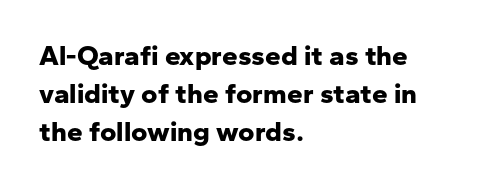
Q: Is the text bold? A: Yes.
Q: Is the text italic (slanted)? A: No, it is upright.
Q: Is the typeface a serif or a sans-serif typeface? A: Sans-serif.
Q: Is the text underlined? A: No.
Q: How is the paragraph aligned? A: Left-aligned.
Q: Is the spacing between letters normal or unusually wide? A: Normal.
Q: Is the spacing between lines tight, normal or loose? A: Normal.
Q: Width (condensed, normal, or wide)? A: Normal.
Q: Stroke contrast? A: Low.
Q: x-height? A: Medium.
Q: Monospaced? A: No.
